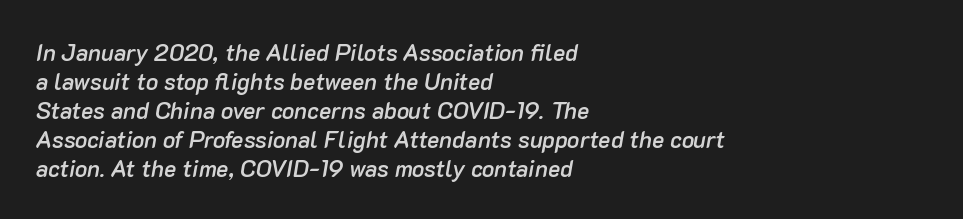
Q: Is the text bold? A: Semi-bold.
Q: Is the text italic (slanted)? A: Yes, it leans right by about 10 degrees.
Q: Is the text underlined? A: No.
Q: How is the paragraph aligned? A: Left-aligned.
Q: Is the spacing between letters normal or unusually wide? A: Normal.
Q: Is the spacing between lines tight, normal or loose? A: Normal.
